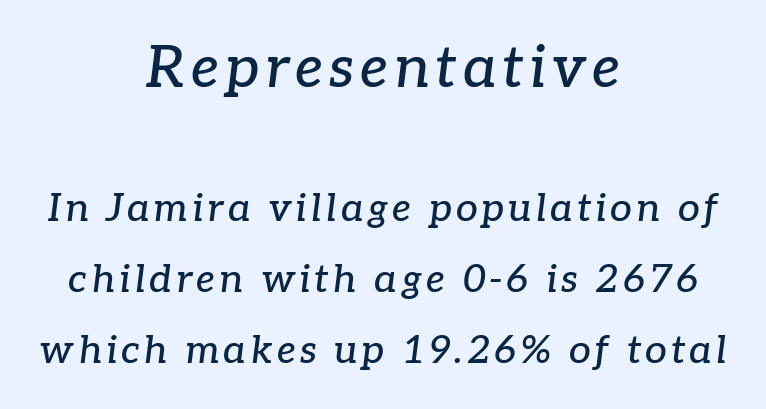
The image shows 58 px serif type, italic (leaning right); set centered, line spacing 1.81x, not underlined; the first (top) block is 1.49x larger; low stroke contrast and a medium x-height.
